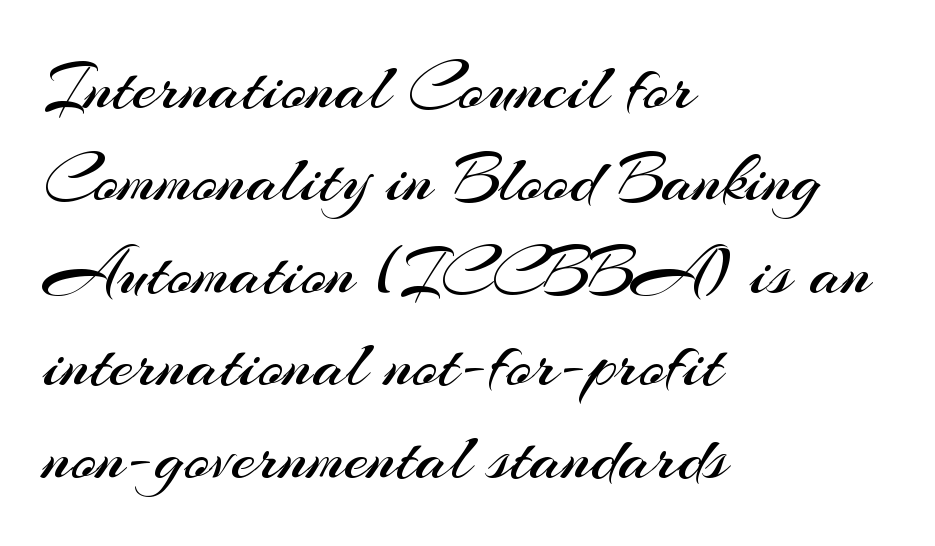
The image shows 70 px regular-weight sans-serif type; set left-aligned, normal line spacing (1.32x), normal letter spacing, not underlined; medium stroke contrast and a small x-height.
